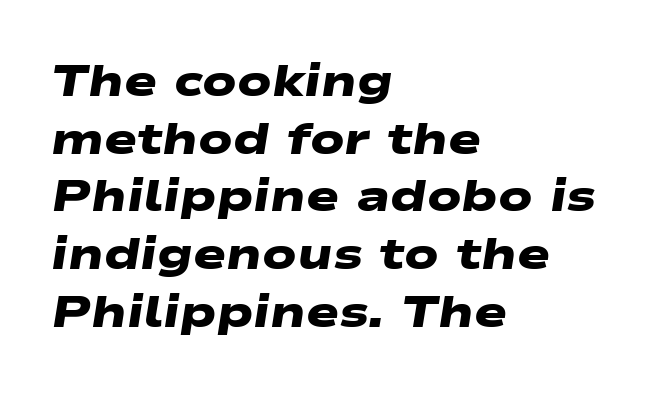
The image shows 44 px heavy, wide sans-serif type; set left-aligned, normal line spacing (1.31x), normal letter spacing, not underlined; low stroke contrast and a medium x-height.
